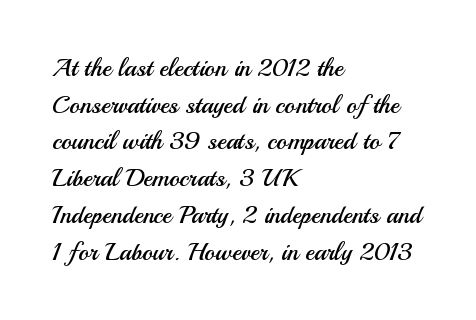
Q: Is the text bold? A: No.
Q: Is the text italic (slanted)? A: Yes.
Q: Is the text underlined? A: No.
Q: How is the paragraph aligned? A: Left-aligned.
Q: Is the spacing between letters normal or unusually wide? A: Normal.
Q: Is the spacing between lines tight, normal or loose? A: Normal.
